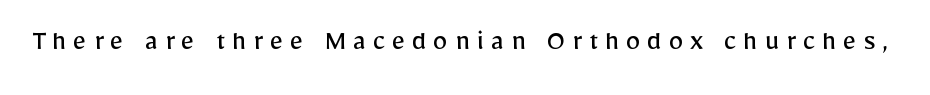
The image shows 30 px regular-weight sans-serif type, upright; set unusually wide letter spacing (+0.22 em), not underlined; low stroke contrast and a medium x-height.
